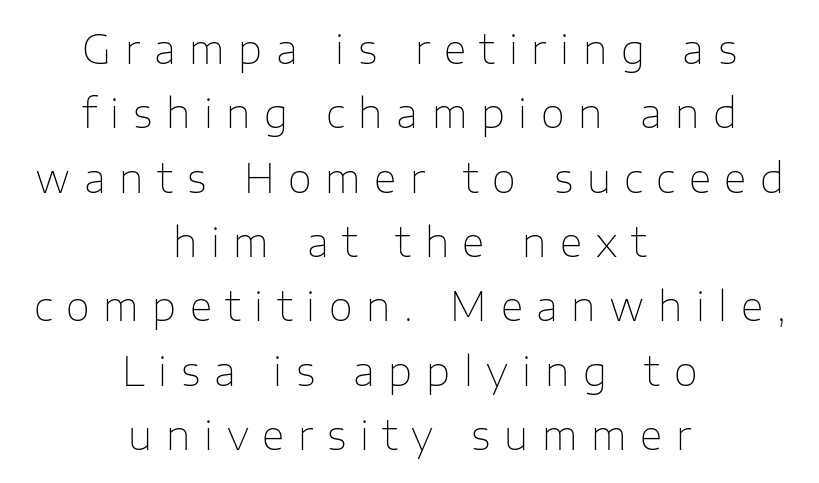
Q: Is the text bold? A: No.
Q: Is the text italic (slanted)? A: No, it is upright.
Q: Is the typeface a serif or a sans-serif typeface? A: Sans-serif.
Q: Is the text underlined? A: No.
Q: How is the paragraph aligned? A: Centered.
Q: Is the spacing between letters normal or unusually wide? A: Unusually wide.
Q: Is the spacing between lines tight, normal or loose? A: Normal.
Q: Width (condensed, normal, or wide)? A: Normal.
Q: Stroke contrast? A: Low.
Q: x-height? A: Medium.
Q: Monospaced? A: No.
